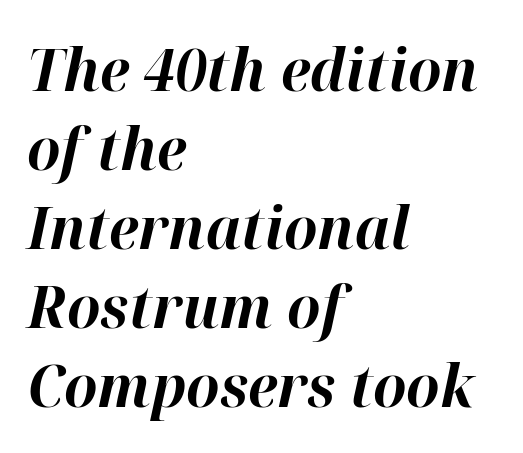
The designer left line spacing at the default. This sample is left-justified, so line endings fall wherever the words run out. The characters look thick and weighty, a clear bold. The passage shown is typed in a proportional face where columns would drift. Students, note that the glyphs here touch the page at normal intervals.
